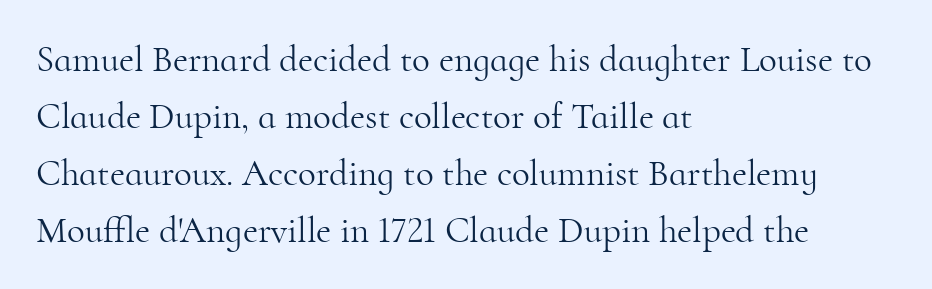
How would I describe the line gaps? Plain and ordinary. The letters stand upright; this is a roman face. No chunkiness to these letters — they're not bold. Default kerning and tracking; the words read as compact shapes.
